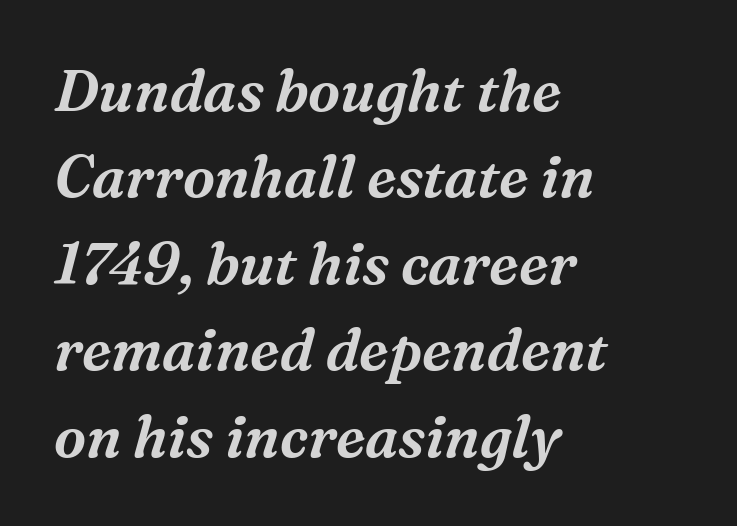
The image shows 58 px serif type, italic (leaning right); set left-aligned, normal line spacing (1.49x), normal letter spacing, not underlined; medium stroke contrast and a medium x-height.
